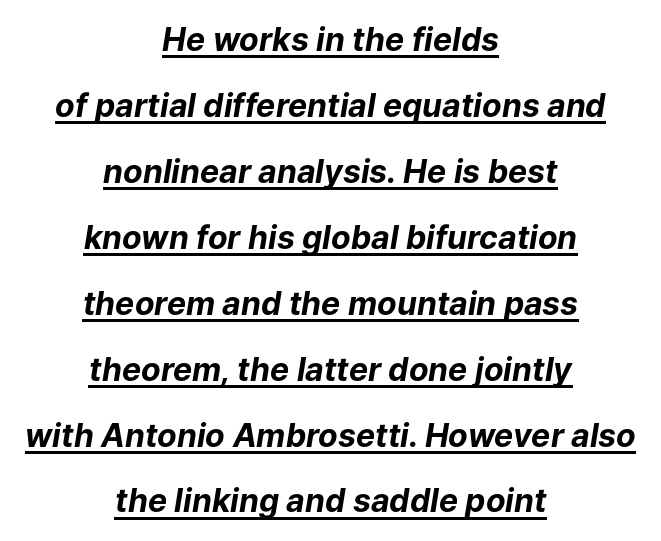
{"italic": "yes", "lean": "right", "slant_degrees": 9, "bold": "yes", "weight": "bold", "width": "normal", "stroke_contrast": "low", "x_height": "medium", "monospaced": "no", "underline": "yes", "align": "center", "line_spacing": "loose", "line_spacing_ratio": 2.06, "letter_spacing": "normal", "letter_spacing_em": 0.0, "glyph_px": 32}
